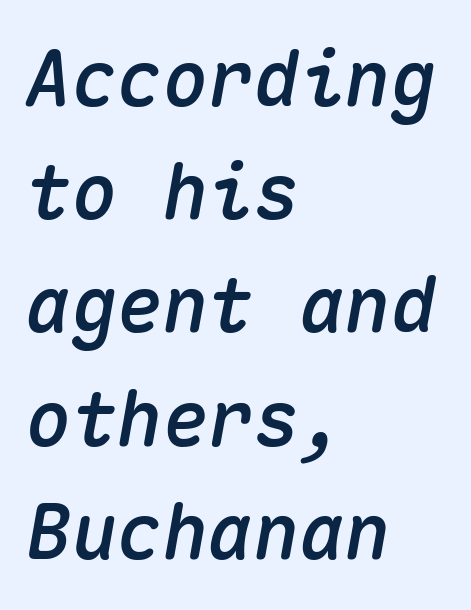
{"italic": "yes", "lean": "right", "slant_degrees": 10, "width": "normal", "stroke_contrast": "medium", "x_height": "medium", "monospaced": "yes", "underline": "no", "align": "left", "line_spacing": "normal", "line_spacing_ratio": 1.49, "letter_spacing": "normal", "letter_spacing_em": 0.0, "glyph_px": 76}
